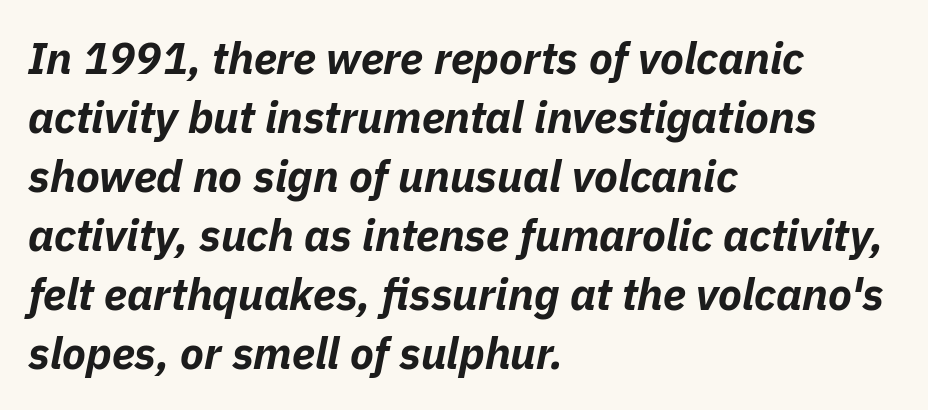
{"italic": "yes", "lean": "right", "slant_degrees": 11, "bold": "yes", "weight": "bold", "width": "normal", "stroke_contrast": "low", "x_height": "medium", "monospaced": "no", "underline": "no", "align": "left", "line_spacing": "normal", "line_spacing_ratio": 1.34, "letter_spacing": "normal", "letter_spacing_em": 0.0, "glyph_px": 44}
